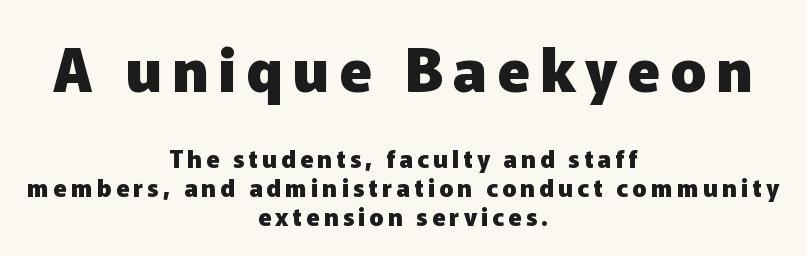
The image shows 59 px heavy sans-serif type, upright; set centered, line spacing 1.19x, not underlined; the first (top) block is 2.46x larger; low stroke contrast and a medium x-height.
